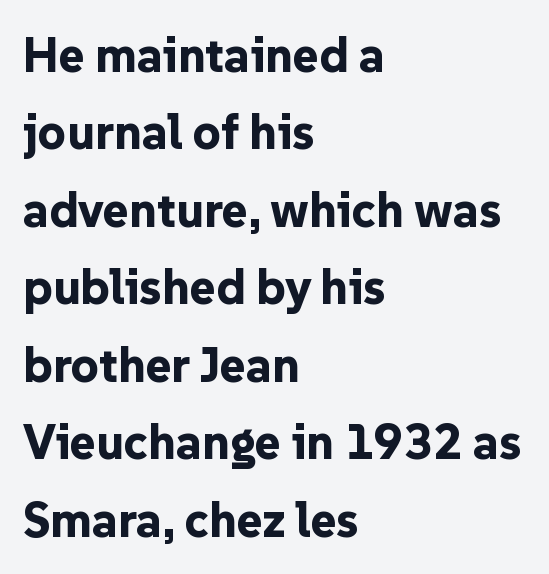
The image shows 49 px bold sans-serif type, upright; set left-aligned, normal line spacing (1.58x), normal letter spacing, not underlined; low stroke contrast and a medium x-height.
